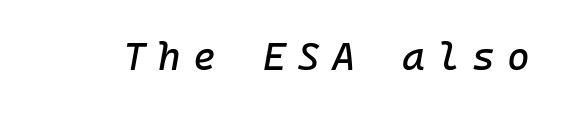
{"italic": "yes", "lean": "right", "slant_degrees": 10, "width": "normal", "stroke_contrast": "low", "x_height": "medium", "monospaced": "yes", "underline": "no", "letter_spacing": "wide", "letter_spacing_em": 0.31, "glyph_px": 39}
